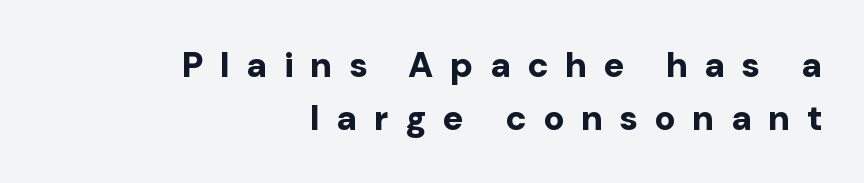
These words are printed bold, with thick strokes throughout. What kind of face is this? One without serifs — a sans. When letters stand straight like this, we call the style roman or upright. Think of a printed novel: that variable character pitch is what you see here.
